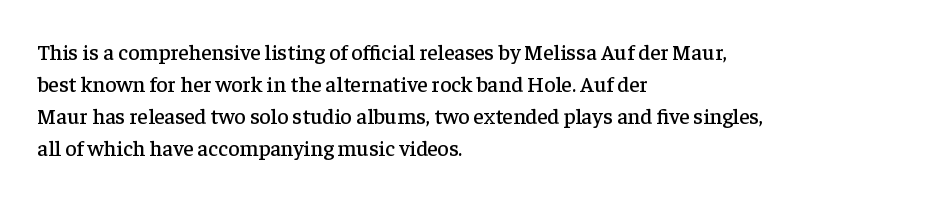
Q: Is the text italic (slanted)? A: No, it is upright.
Q: Is the text underlined? A: No.
Q: How is the paragraph aligned? A: Left-aligned.
Q: Is the spacing between letters normal or unusually wide? A: Normal.
Q: Is the spacing between lines tight, normal or loose? A: Normal.
